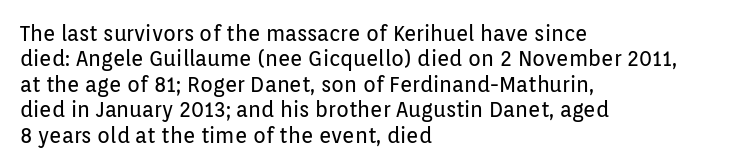
A bare baseline throughout the passage. Line beginnings align vertically; line endings do not. This sample uses plain, unmodified letter spacing. Posture: straight, roman, zero tilt. Is this a heavy cut? Hardly; it is regular or lighter.
